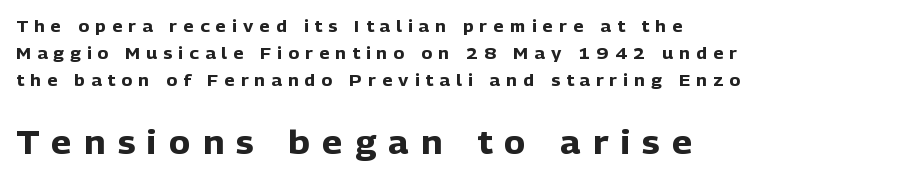
The specimen omits any rule beneath the text block's lines. Each new line begins a customary step beneath the previous one. The lettering holds an erect, upright posture throughout. These lines carry a lot of weight — the face is fully bold.
